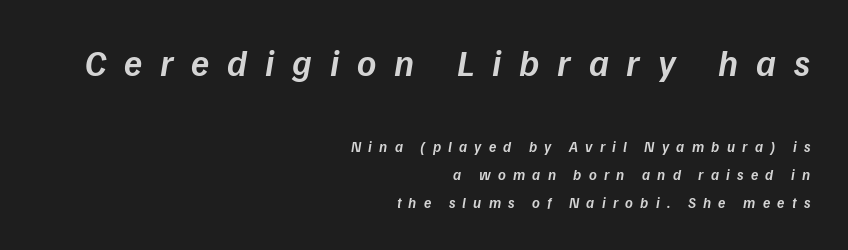
The image shows 37 px semibold type, italic (leaning right); set right-aligned, line spacing 1.85x, unusually wide letter spacing (+0.48 em), not underlined; the first (top) block is 2.47x larger; low stroke contrast and a medium x-height.
